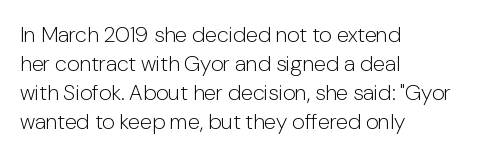
Tall strokes in this sample are plumb rather than angled. The passage shown has conventional tracking throughout. Every row of glyphs begins at an identical x-position on the left. A normal amount of white space separates one row of letters from the next. Type without underlining.
